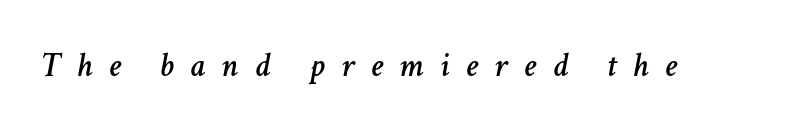
{"italic": "yes", "lean": "right", "slant_degrees": 11, "width": "normal", "stroke_contrast": "low", "x_height": "medium", "monospaced": "no", "underline": "no", "letter_spacing": "wide", "letter_spacing_em": 0.49, "glyph_px": 34}
